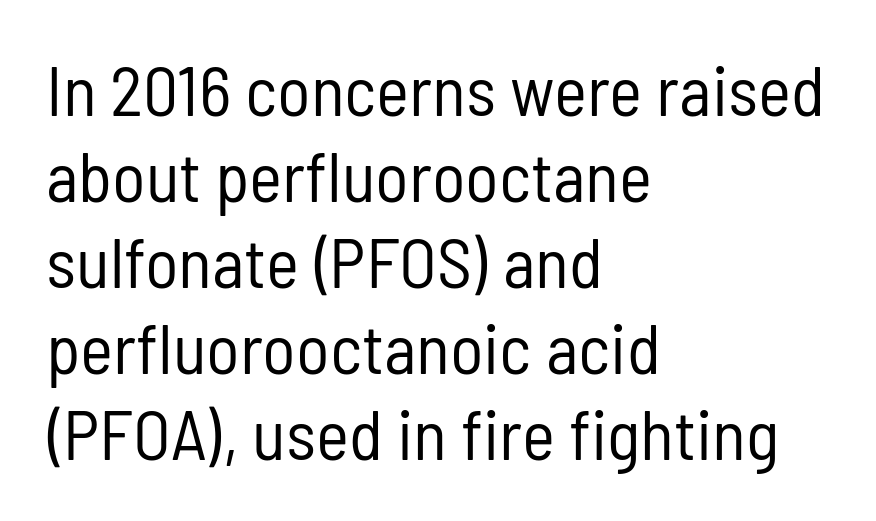
Varying glyph widths throughout — classic text-font behaviour. In terms of posture, this sample is upright. A quiet, ordinary-to-light weight characterises the typeface. Typographically, this falls in the sans-serif category. Tracking value appears to be zero — textbook default spacing. Line beginnings align vertically; line endings do not.
